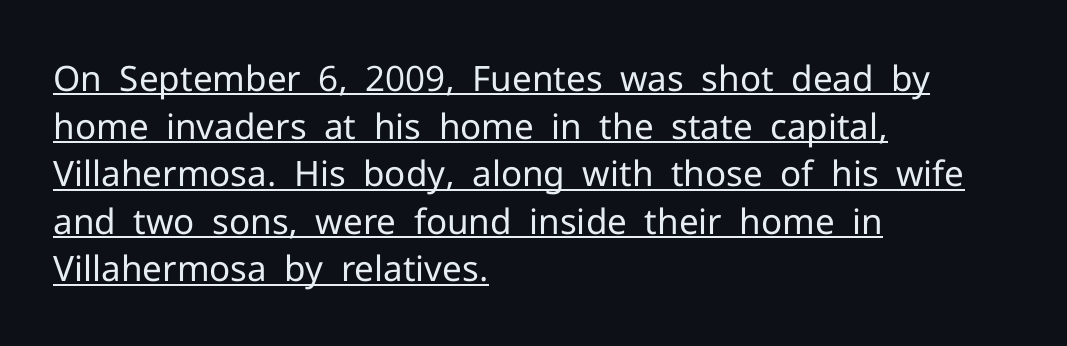
Regular leading. Each letter's strokes conclude bluntly, with no projecting serifs. Compared with a centered layout, this one pins lines to the left instead. Short note: letters normally spaced. This sample carries an underscore along the baseline area.
